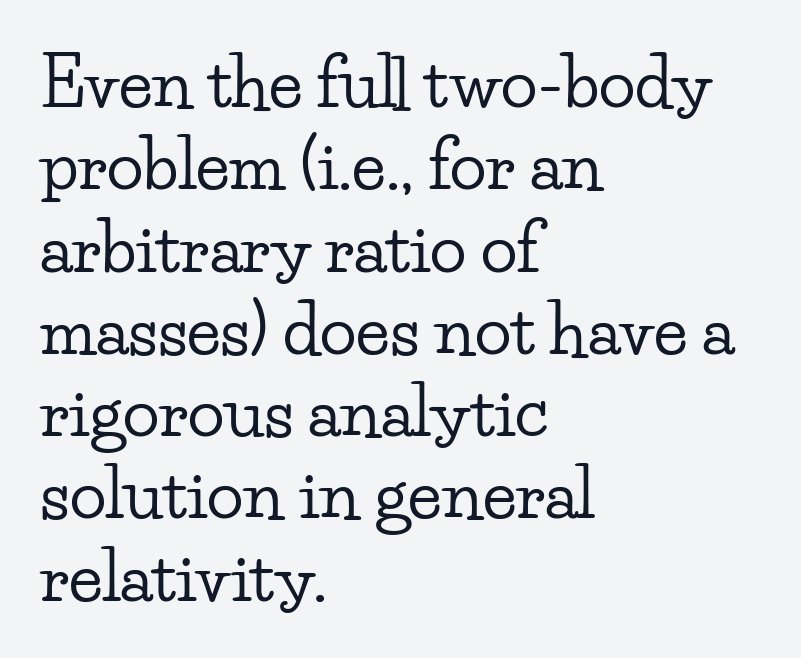
The image shows 68 px wide serif type, upright; set left-aligned, line spacing 1.21x, normal letter spacing, not underlined; low stroke contrast and a small x-height.
